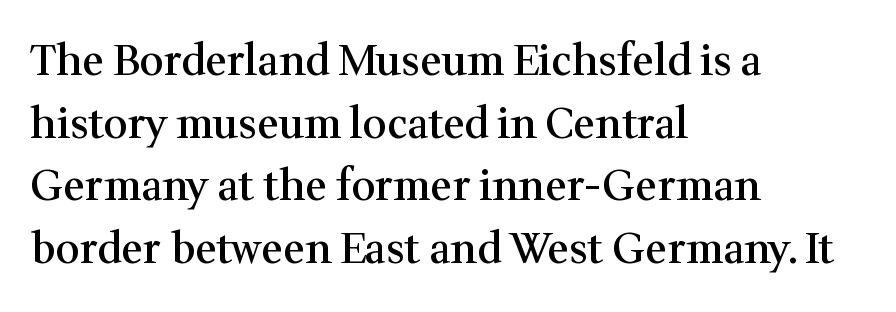
The image shows 42 px semibold serif type, upright; set left-aligned, normal line spacing (1.49x), normal letter spacing, not underlined; medium stroke contrast and a medium x-height.
